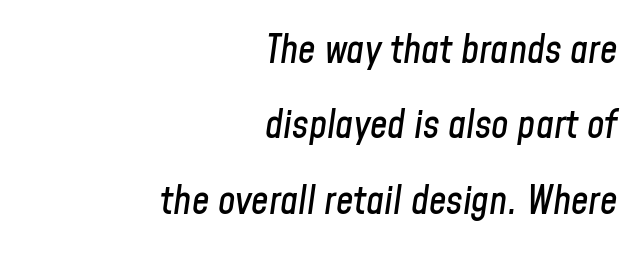
The designer dialed line spacing up above the default. Leftover space on each line is placed entirely before the opening word. Students, note that the glyphs here touch the page at normal intervals. Varying glyph widths throughout — classic text-font behaviour.
